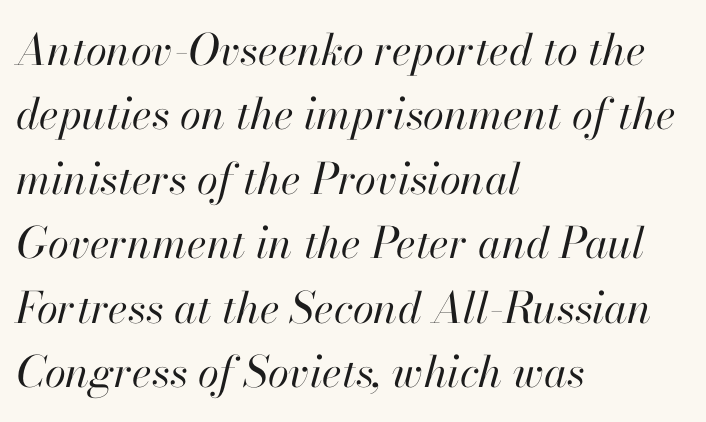
Q: Is the text bold? A: No.
Q: Is the text italic (slanted)? A: Yes, it leans right by about 13 degrees.
Q: Is the text underlined? A: No.
Q: How is the paragraph aligned? A: Left-aligned.
Q: Is the spacing between letters normal or unusually wide? A: Normal.
Q: Is the spacing between lines tight, normal or loose? A: Normal.
Q: Width (condensed, normal, or wide)? A: Normal.
Q: Stroke contrast? A: High.
Q: x-height? A: Small.
Q: Monospaced? A: No.
